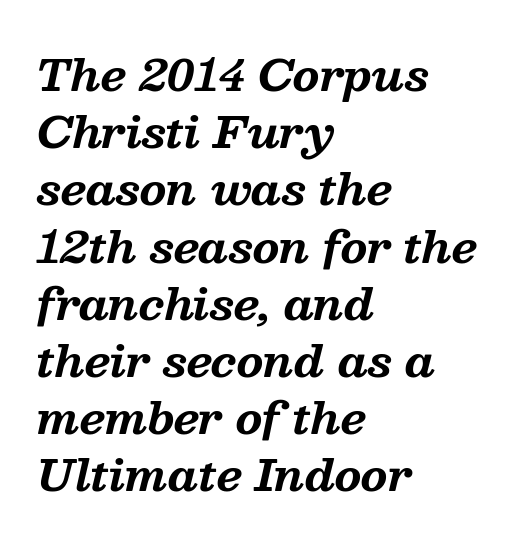
Is the letter spacing exaggerated? No — it looks like the ordinary default. A full-strength bold gives these letters their thick strokes. Anything drawn beneath the words? Only blank space. The typography opts for an oblique posture over an upright one. The glyphs in this specimen are seriffed. You could not count columns in this text — the font is proportionally spaced.
